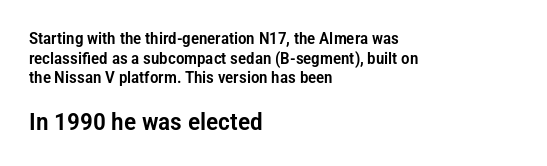
How are the letters spaced? Ordinarily, with no added tracking. Horizontally, the lines are justified to the leading edge only. Nope, not italic — everything's standing straight. Of the two passages, the one underneath uses the larger point size. Each row of text sits above clean, open space.
